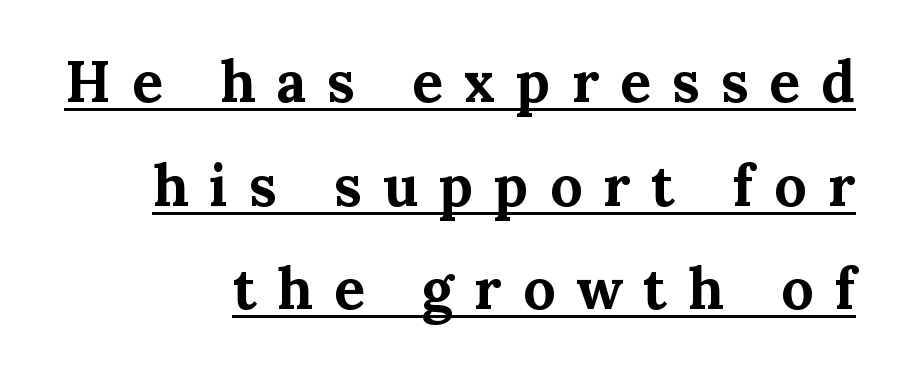
Q: Is the text bold? A: Yes.
Q: Is the text italic (slanted)? A: No, it is upright.
Q: Is the typeface a serif or a sans-serif typeface? A: Serif.
Q: Is the text underlined? A: Yes.
Q: How is the paragraph aligned? A: Right-aligned.
Q: Is the spacing between letters normal or unusually wide? A: Unusually wide.
Q: Width (condensed, normal, or wide)? A: Normal.
Q: Stroke contrast? A: Medium.
Q: x-height? A: Medium.
Q: Monospaced? A: No.
